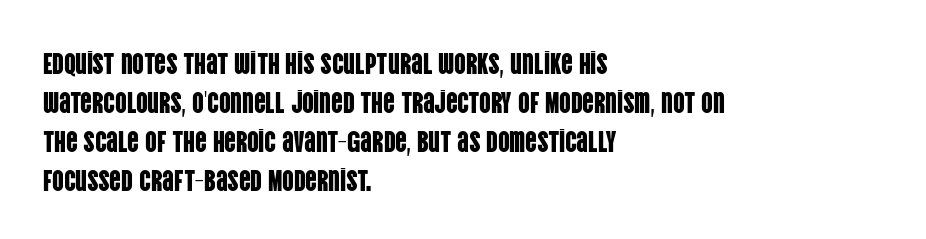
The image shows 29 px condensed sans-serif type, upright; set left-aligned, normal line spacing (1.34x), normal letter spacing, not underlined; low stroke contrast and a large x-height.
